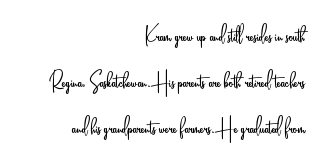
{"bold": "no", "underline": "no", "align": "right", "line_spacing_ratio": 1.71, "letter_spacing": "normal", "letter_spacing_em": 0.0, "glyph_px": 27}
